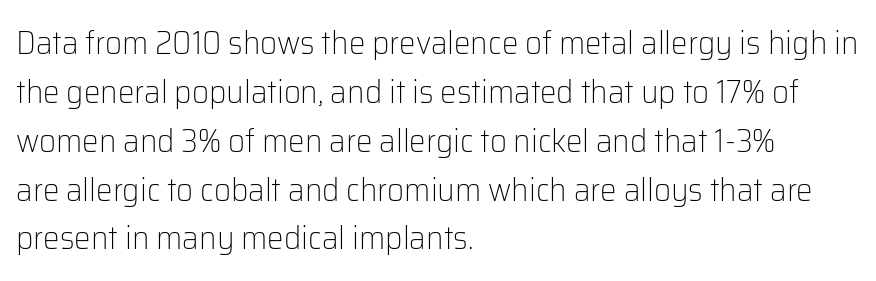
The image shows 33 px light sans-serif type, upright; set left-aligned, normal line spacing (1.48x), normal letter spacing, not underlined; low stroke contrast and a medium x-height.
